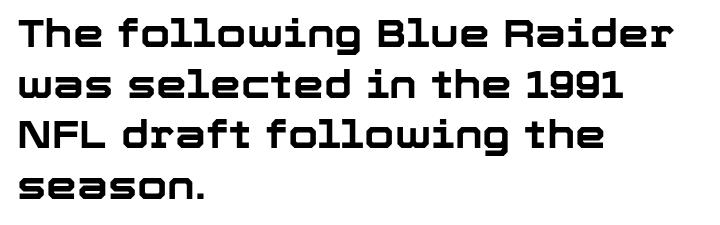
Q: Is the text bold? A: Yes.
Q: Is the text italic (slanted)? A: No, it is upright.
Q: Is the typeface a serif or a sans-serif typeface? A: Sans-serif.
Q: Is the text underlined? A: No.
Q: How is the paragraph aligned? A: Left-aligned.
Q: Is the spacing between letters normal or unusually wide? A: Normal.
Q: Is the spacing between lines tight, normal or loose? A: Normal.
Q: Width (condensed, normal, or wide)? A: Normal.
Q: Stroke contrast? A: Low.
Q: x-height? A: Medium.
Q: Monospaced? A: No.
